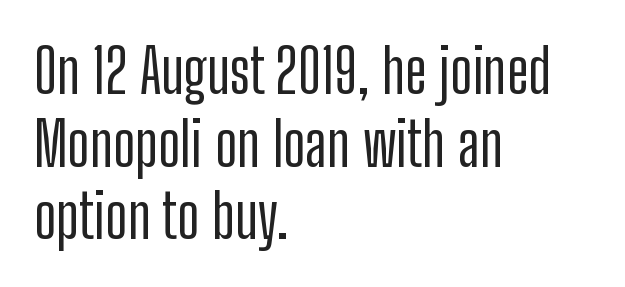
The image shows 60 px condensed sans-serif type, upright; set left-aligned, line spacing 1.21x, normal letter spacing, not underlined; low stroke contrast and a medium x-height.
